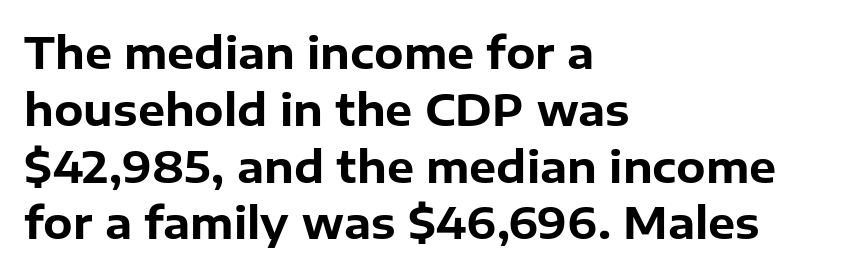
The image shows 43 px bold sans-serif type, upright; set left-aligned, normal line spacing (1.32x), normal letter spacing, not underlined; low stroke contrast and a medium x-height.
